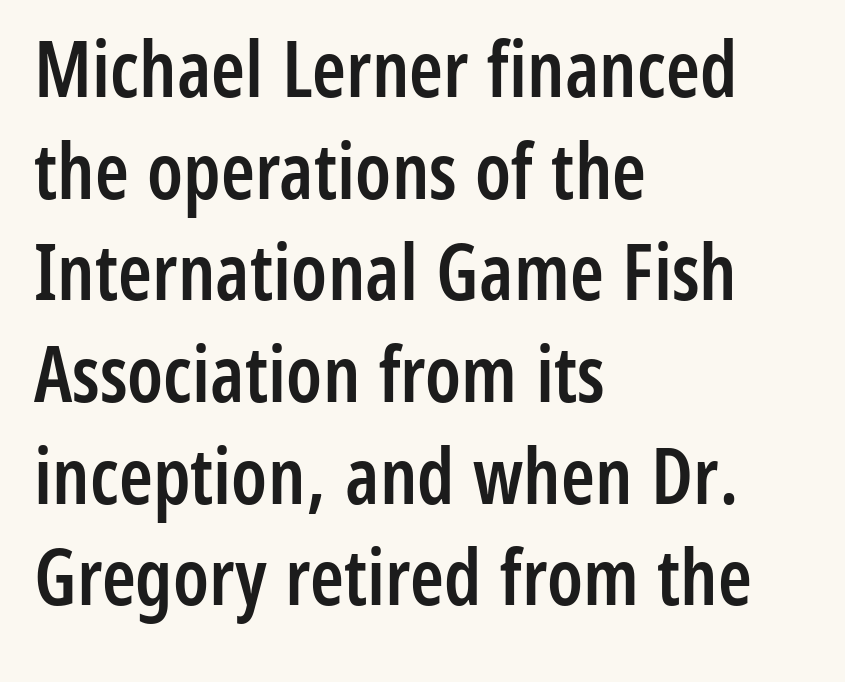
{"serif": "no", "italic": "no", "bold": "semi", "weight": "semibold", "width": "condensed", "stroke_contrast": "low", "x_height": "medium", "monospaced": "no", "underline": "no", "align": "left", "line_spacing": "normal", "line_spacing_ratio": 1.32, "letter_spacing": "normal", "letter_spacing_em": 0.0, "glyph_px": 77}
